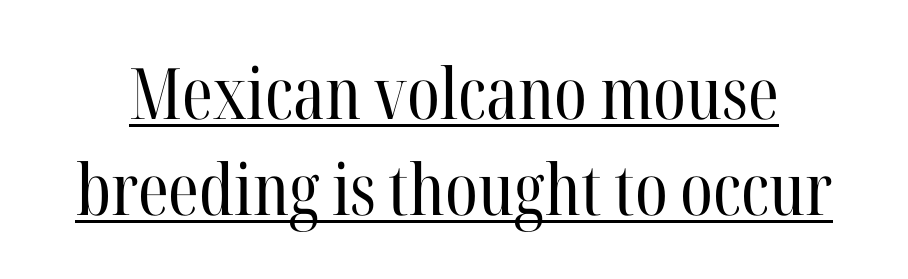
What stands out about the letter spacing? Nothing — it is the standard amount. The font's upright variant was chosen for this text. Do the characters align in a grid? No, the font is proportional. The glyphs are accompanied by a horizontal stroke just below them.
